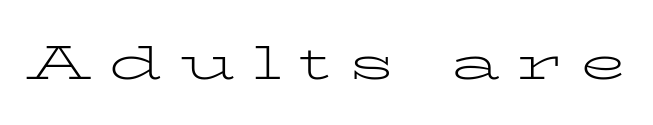
The image shows 47 px light, wide serif type, upright; set unusually wide letter spacing (+0.37 em), not underlined; low stroke contrast and a medium x-height.
